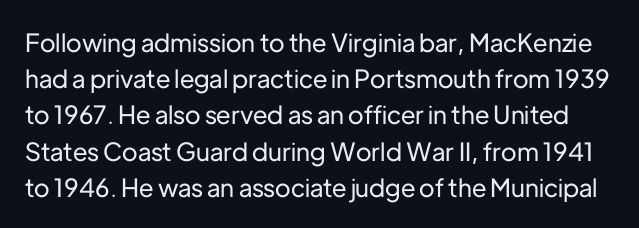
{"italic": "no", "underline": "no", "line_spacing": "normal", "line_spacing_ratio": 1.45, "letter_spacing": "normal", "letter_spacing_em": 0.0, "glyph_px": 25}
